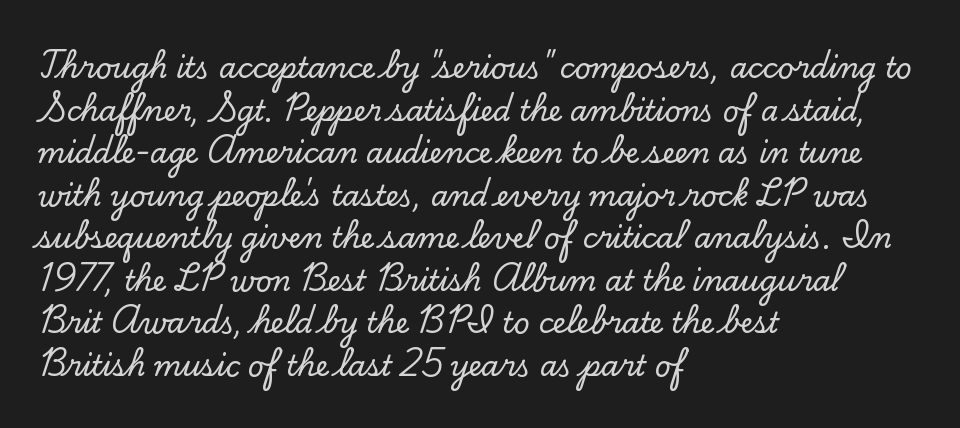
The image shows 28 px serif type; set left-aligned, normal line spacing (1.52x), normal letter spacing, not underlined; low stroke contrast and a small x-height.
